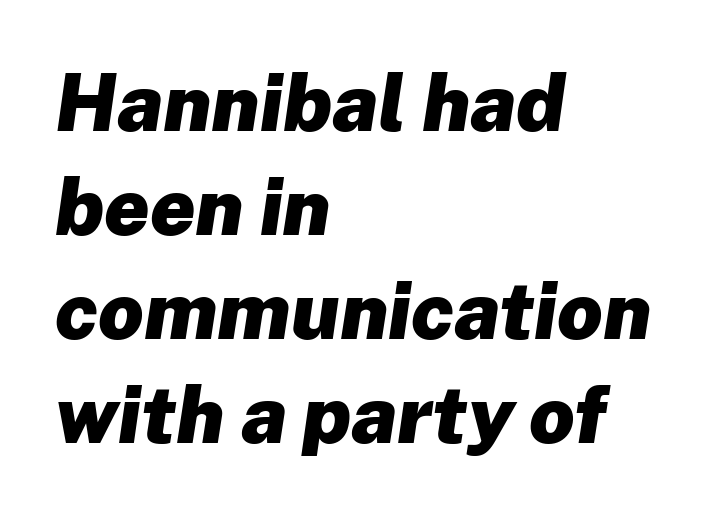
Q: Is the text bold? A: Yes.
Q: Is the text italic (slanted)? A: Yes, it leans right by about 8 degrees.
Q: Is the text underlined? A: No.
Q: How is the paragraph aligned? A: Left-aligned.
Q: Is the spacing between letters normal or unusually wide? A: Normal.
Q: Is the spacing between lines tight, normal or loose? A: Normal.
Q: Width (condensed, normal, or wide)? A: Normal.
Q: Stroke contrast? A: Low.
Q: x-height? A: Medium.
Q: Monospaced? A: No.
